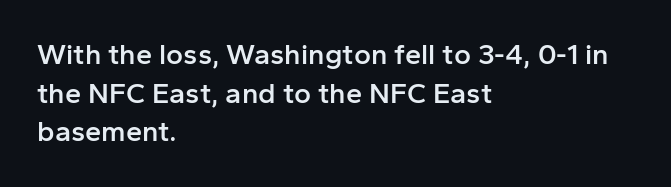
The image shows 29 px semibold sans-serif type, upright; set left-aligned, normal line spacing (1.33x), normal letter spacing, not underlined; low stroke contrast and a medium x-height.
